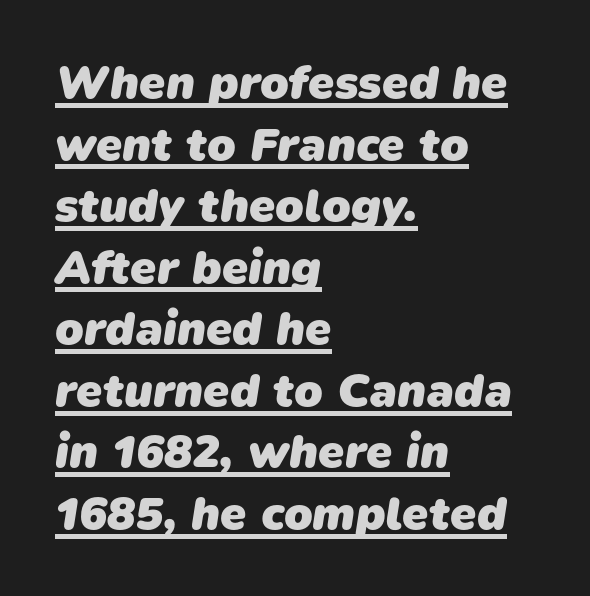
The image shows 47 px heavy sans-serif type; set left-aligned, normal line spacing (1.31x), normal letter spacing, underlined; low stroke contrast and a medium x-height.
